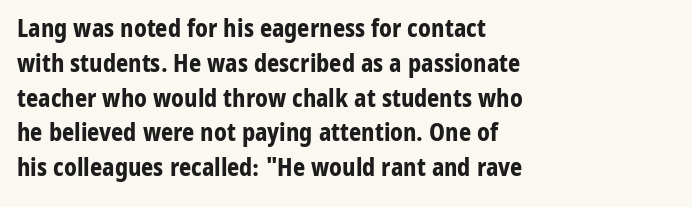
Q: Is the text bold? A: Yes.
Q: Is the text italic (slanted)? A: No, it is upright.
Q: Is the text underlined? A: No.
Q: How is the paragraph aligned? A: Left-aligned.
Q: Is the spacing between letters normal or unusually wide? A: Normal.
Q: Is the spacing between lines tight, normal or loose? A: Normal.
